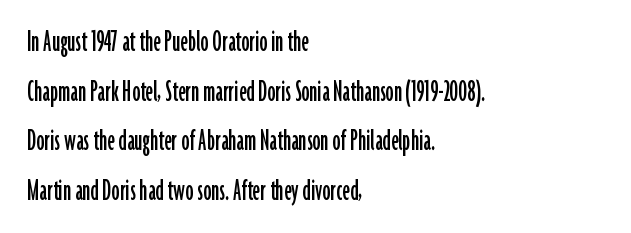
The letters stand straight up with perfectly vertical stems. A student would call this left alignment; a typographer would say flush left, rag right. Nobody drew a line under any word here. This sample has the flowing, uneven cadence of proportional lettering.
